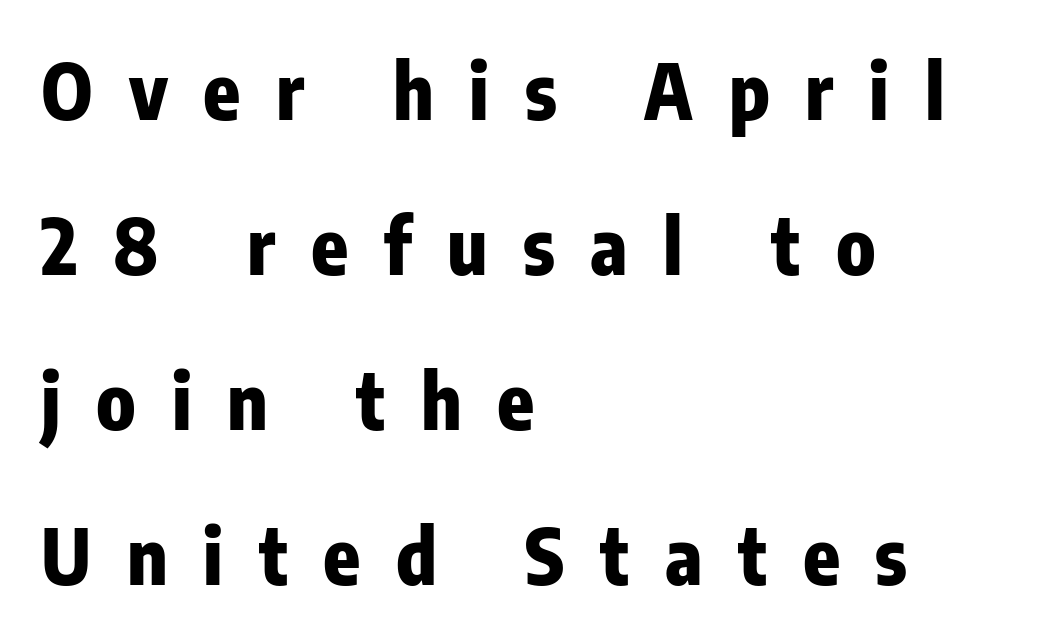
The image shows 76 px heavy, condensed sans-serif type, upright; set left-aligned, loose line spacing (2.04x), unusually wide letter spacing (+0.47 em), not underlined; low stroke contrast and a medium x-height.
